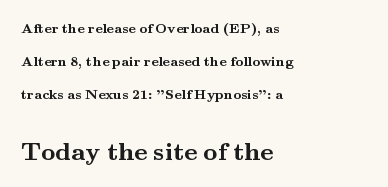
Q: Is the text bold? A: Yes.
Q: Is the text italic (slanted)? A: No, it is upright.
Q: Is the text underlined? A: No.
Q: How is the paragraph aligned? A: Left-aligned.
Q: Is the spacing between letters normal or unusually wide? A: Normal.
Q: Is the spacing between lines tight, normal or loose? A: Loose.
Q: Which block of text is set in a larger size, the first (top) or the second (bottom)? A: The second (bottom) one.
